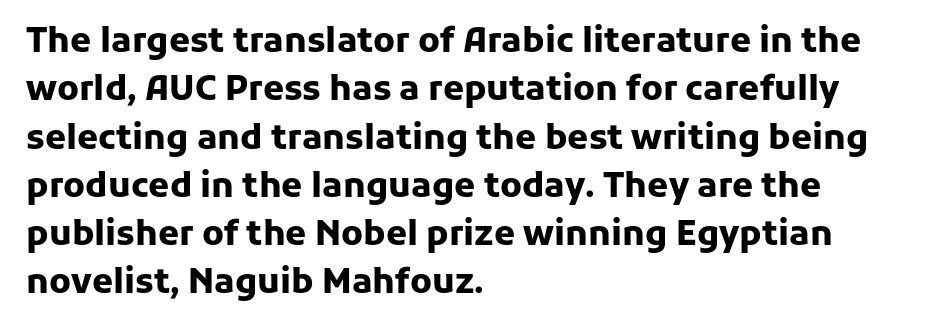
Unlike italic type, these characters show no tilt at all. Varying glyph widths throughout — classic text-font behaviour. Nobody drew a line under any word here. To sum up the face: it is a sans, with no serifs.
